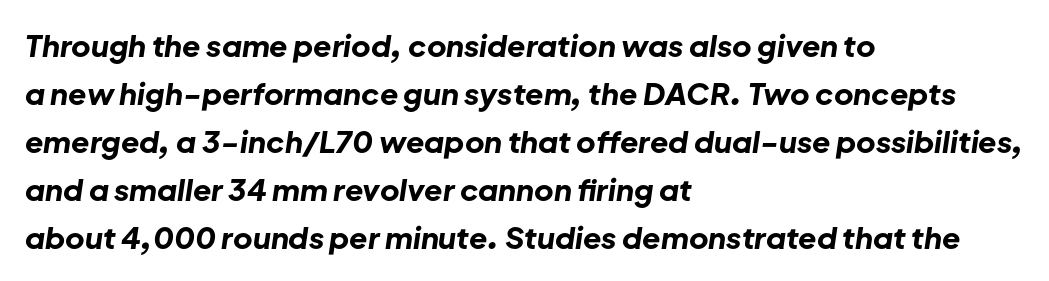
The image shows 30 px bold type, italic (leaning right); set left-aligned, normal line spacing (1.6x), normal letter spacing, not underlined; low stroke contrast and a medium x-height.
